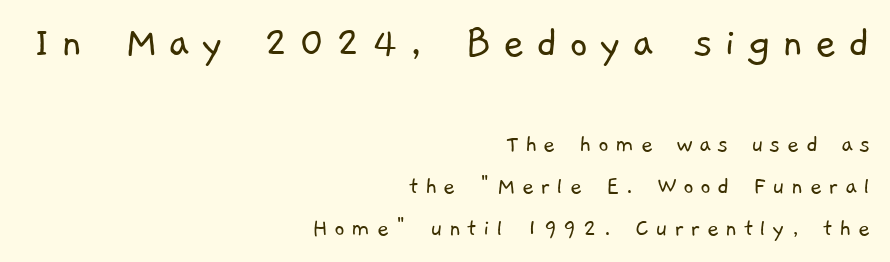
The gap between lines stays unmarked. You could not count columns in this text — the font is proportionally spaced. This is sans-serif lettering, the kind often seen on screens and signage. The paragraph has a hard right edge and a soft left edge. Between these two stacked blocks, the higher one wins on size. Is the stroke heavy? The answer is a plain regular-or-lighter.
